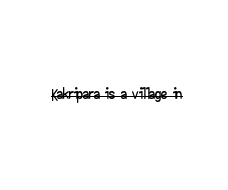
The image shows 24 px text type, upright; set normal letter spacing, underlined.
